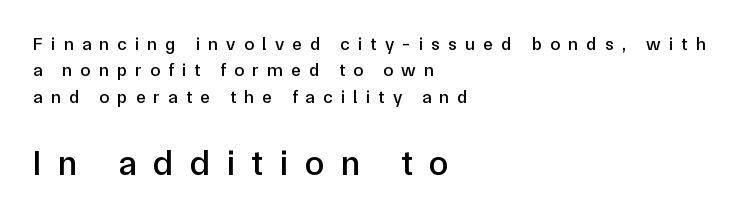
Q: Is the text italic (slanted)? A: No, it is upright.
Q: Is the typeface a serif or a sans-serif typeface? A: Sans-serif.
Q: Is the text underlined? A: No.
Q: How is the paragraph aligned? A: Left-aligned.
Q: Is the spacing between letters normal or unusually wide? A: Unusually wide.
Q: Is the spacing between lines tight, normal or loose? A: Normal.
Q: Which block of text is set in a larger size, the first (top) or the second (bottom)? A: The second (bottom) one.
Q: Width (condensed, normal, or wide)? A: Normal.
Q: Stroke contrast? A: Low.
Q: x-height? A: Medium.
Q: Monospaced? A: No.
